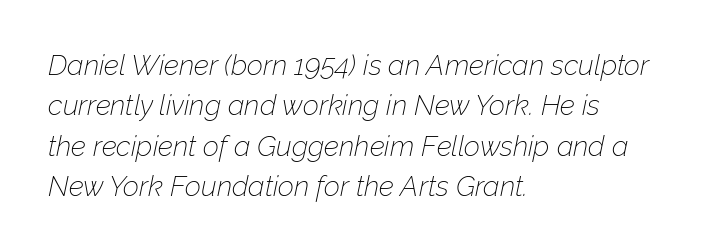
Notice how descenders clear the ascenders below comfortably — that's standard leading. The font's italic variant was chosen for this text. The ragged edge is on the right, which tells us the setting is flush left. The face used here is rendered with its standard letterfit. Each stroke keeps to a modest, everyday thickness or less.
